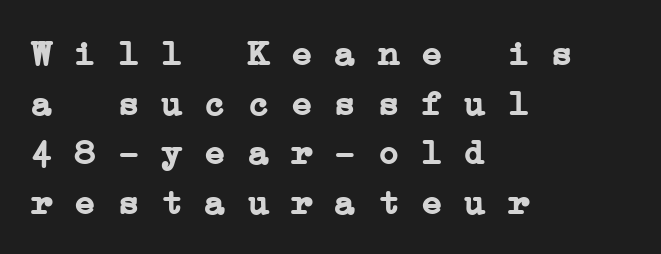
Between one letter and the next there's only the usual sliver of space. Bare-footed words on every line. The rendering uses typewriter-style spacing with identical character cells. Which margin do the lines hug? The left one — the right edge is uneven. I'd call this a serif setting — the letters wear small feet.
